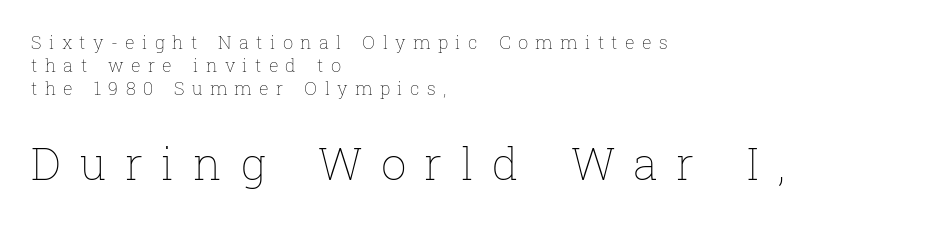
Q: Is the text bold? A: No.
Q: Is the text italic (slanted)? A: No, it is upright.
Q: Is the text underlined? A: No.
Q: How is the paragraph aligned? A: Left-aligned.
Q: Is the spacing between letters normal or unusually wide? A: Unusually wide.
Q: Is the spacing between lines tight, normal or loose? A: Normal.
Q: Which block of text is set in a larger size, the first (top) or the second (bottom)? A: The second (bottom) one.
Q: Width (condensed, normal, or wide)? A: Normal.
Q: Stroke contrast? A: Low.
Q: x-height? A: Medium.
Q: Monospaced? A: No.
